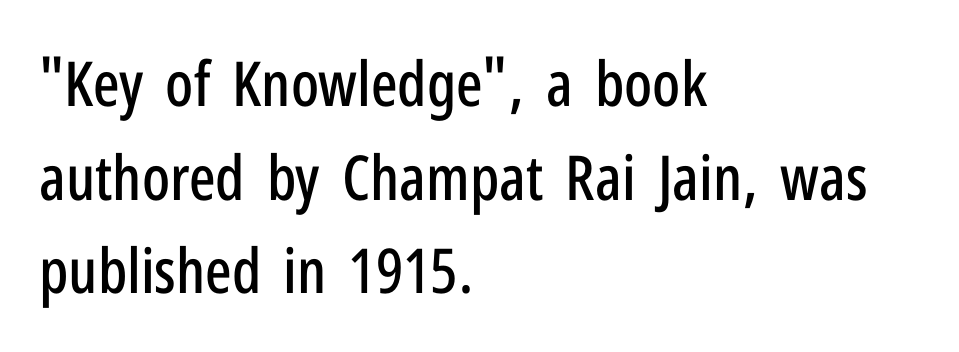
The glyphs in this specimen are sans serif. How would I describe the line gaps? Plain and ordinary. Here the designer chose a conventional face with non-uniform glyph widths. Posture: upright roman. The string is rendered with underlining switched off. This sample uses plain, unmodified letter spacing.
